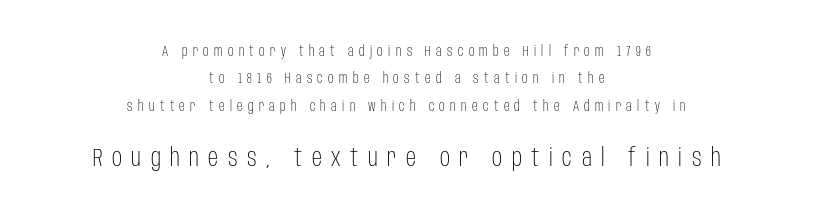
Q: Is the text bold? A: No.
Q: Is the text italic (slanted)? A: No, it is upright.
Q: Is the text underlined? A: No.
Q: How is the paragraph aligned? A: Centered.
Q: Is the spacing between letters normal or unusually wide? A: Unusually wide.
Q: Is the spacing between lines tight, normal or loose? A: Loose.
Q: Which block of text is set in a larger size, the first (top) or the second (bottom)? A: The second (bottom) one.
